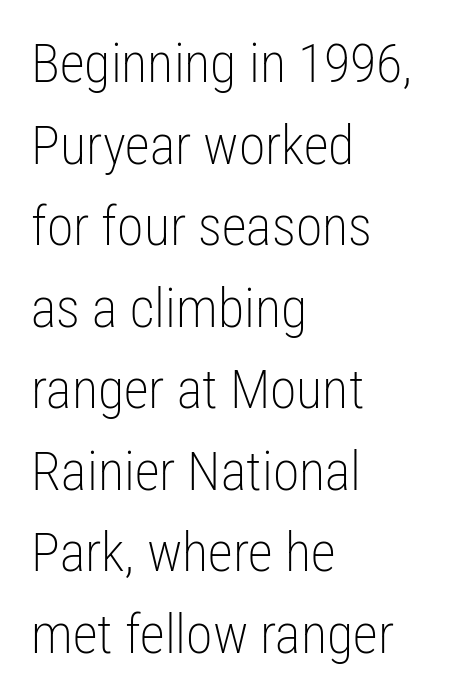
The image shows 54 px light, condensed sans-serif type, upright; set left-aligned, normal line spacing (1.51x), normal letter spacing, not underlined; low stroke contrast and a medium x-height.
